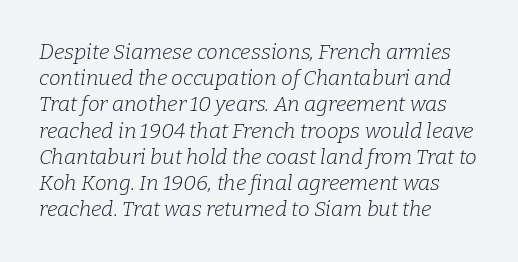
The image shows 21 px text type, italic (leaning right); set left-aligned, normal line spacing (1.25x), normal letter spacing, not underlined.
